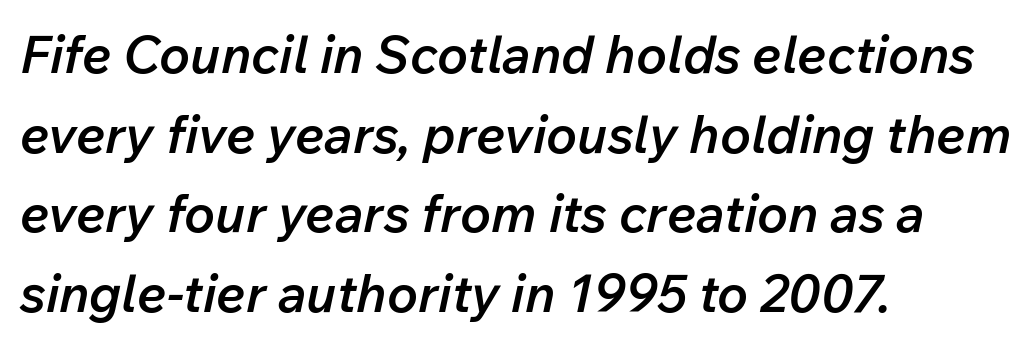
Anything drawn beneath the words? Only blank space. Between one letter and the next there's only the usual sliver of space. How would I describe the line gaps? Plain and ordinary. Character widths vary here, with narrow letters taking less room than wide ones. The setting favours the left margin, as ordinary paragraphs usually do.
